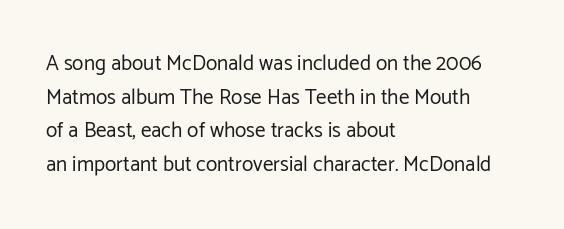
{"italic": "no", "bold": "no", "underline": "no", "align": "left", "line_spacing": "normal", "line_spacing_ratio": 1.6, "letter_spacing": "normal", "letter_spacing_em": 0.0, "glyph_px": 21}
